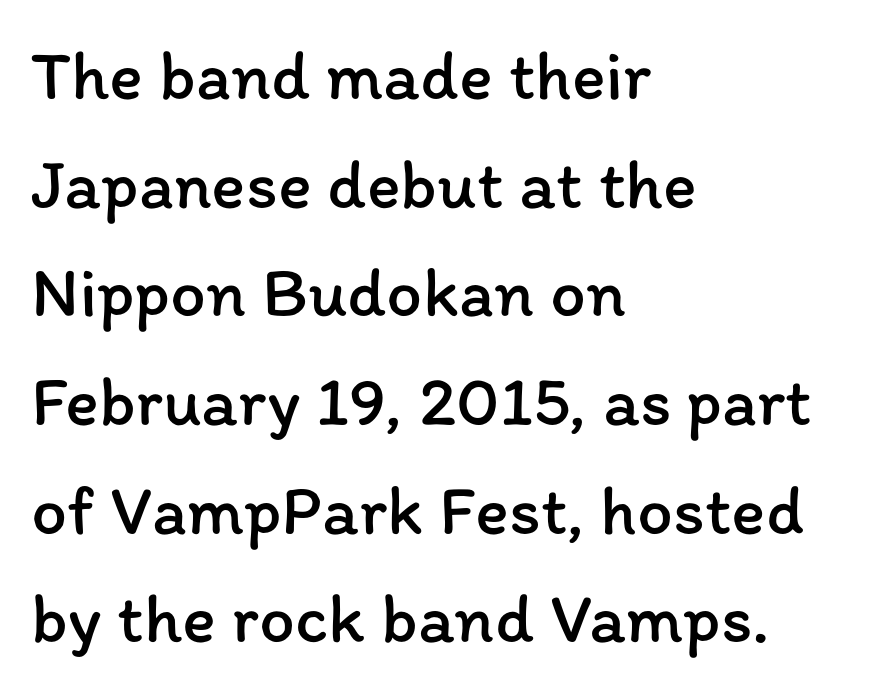
The image shows 71 px regular-weight type, upright; set left-aligned, normal line spacing (1.53x), normal letter spacing, not underlined; low stroke contrast and a medium x-height.
